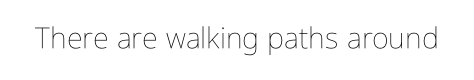
{"italic": "no", "bold": "no", "weight": "thin", "width": "condensed", "stroke_contrast": "low", "x_height": "medium", "monospaced": "no", "underline": "no", "letter_spacing": "normal", "letter_spacing_em": 0.0, "glyph_px": 29}
